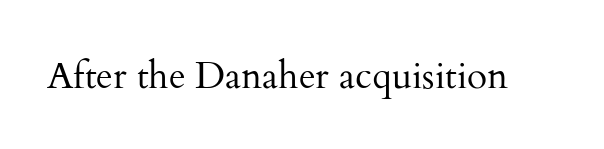
The image shows 37 px regular-weight serif type, upright; set normal letter spacing, not underlined; medium stroke contrast and a small x-height.
